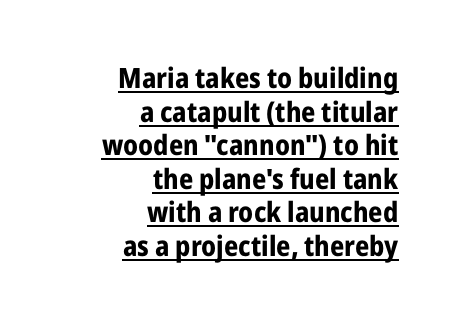
The image shows 28 px bold, condensed sans-serif type, upright; set right-aligned, line spacing 1.2x, normal letter spacing, underlined; low stroke contrast and a medium x-height.
